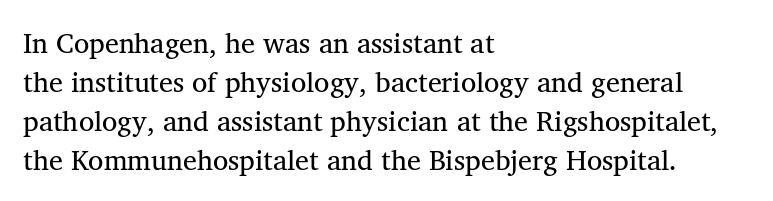
Q: Is the text bold? A: No.
Q: Is the text italic (slanted)? A: No, it is upright.
Q: Is the typeface a serif or a sans-serif typeface? A: Serif.
Q: Is the text underlined? A: No.
Q: How is the paragraph aligned? A: Left-aligned.
Q: Is the spacing between letters normal or unusually wide? A: Normal.
Q: Is the spacing between lines tight, normal or loose? A: Normal.
Q: Width (condensed, normal, or wide)? A: Normal.
Q: Stroke contrast? A: Medium.
Q: x-height? A: Medium.
Q: Monospaced? A: No.
